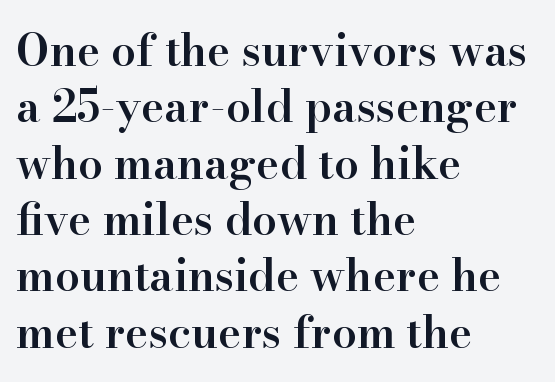
The image shows 44 px semibold serif type, upright; set left-aligned, normal line spacing (1.28x), normal letter spacing, not underlined; high stroke contrast and a small x-height.
